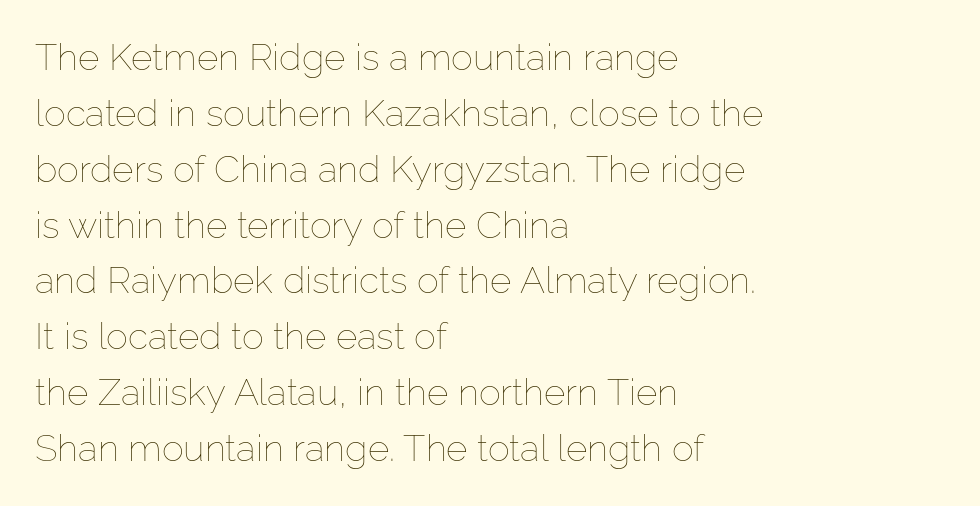
Interline gaps are of average width in this sample. Words appear dense and cohesive because spacing is normal. Is there any slant? The stems are plumb. These lines are rendered in a variable-pitch font. A classic flush-left, rag-right setting is used for this passage.
